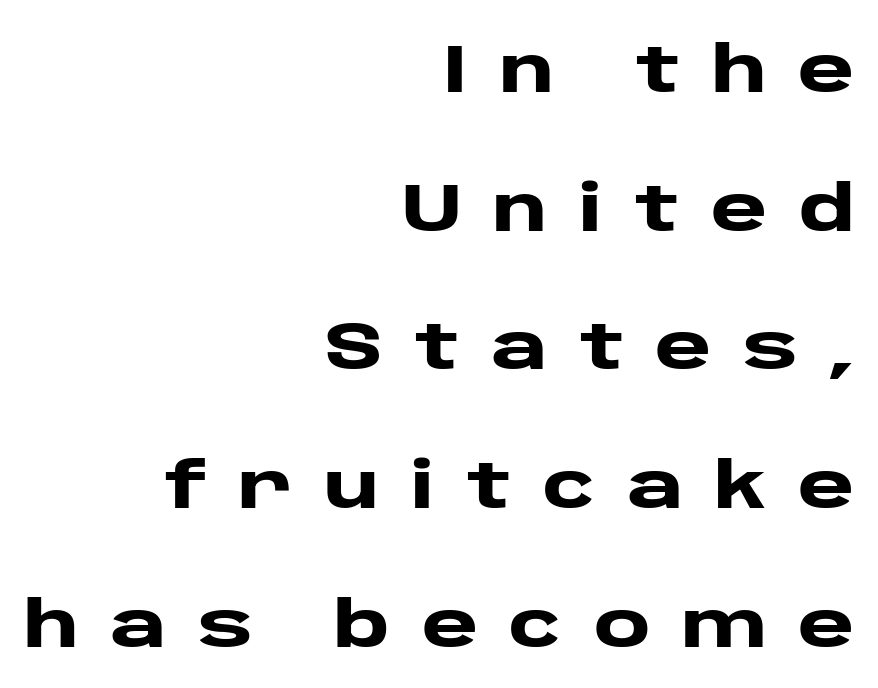
Q: Is the text bold? A: Yes.
Q: Is the text italic (slanted)? A: No, it is upright.
Q: Is the typeface a serif or a sans-serif typeface? A: Sans-serif.
Q: Is the text underlined? A: No.
Q: How is the paragraph aligned? A: Right-aligned.
Q: Is the spacing between letters normal or unusually wide? A: Unusually wide.
Q: Is the spacing between lines tight, normal or loose? A: Loose.
Q: Width (condensed, normal, or wide)? A: Wide.
Q: Stroke contrast? A: Low.
Q: x-height? A: Large.
Q: Monospaced? A: No.
